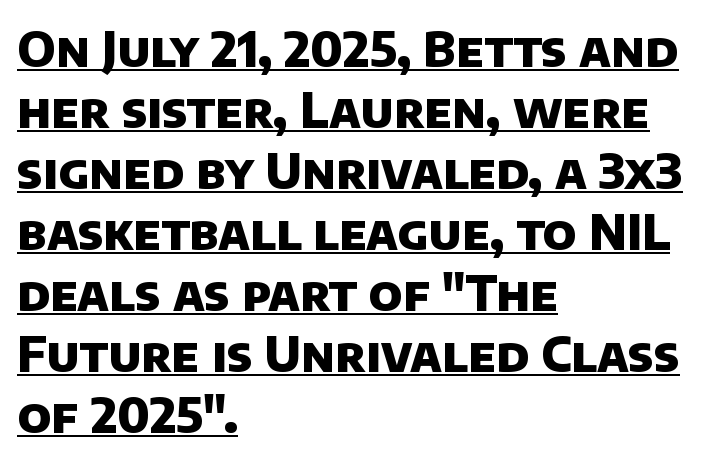
Q: Is the text bold? A: Yes.
Q: Is the typeface a serif or a sans-serif typeface? A: Sans-serif.
Q: Is the text underlined? A: Yes.
Q: How is the paragraph aligned? A: Left-aligned.
Q: Is the spacing between letters normal or unusually wide? A: Normal.
Q: Is the spacing between lines tight, normal or loose? A: Normal.
Q: Width (condensed, normal, or wide)? A: Normal.
Q: Stroke contrast? A: Low.
Q: x-height? A: Large.
Q: Monospaced? A: No.
